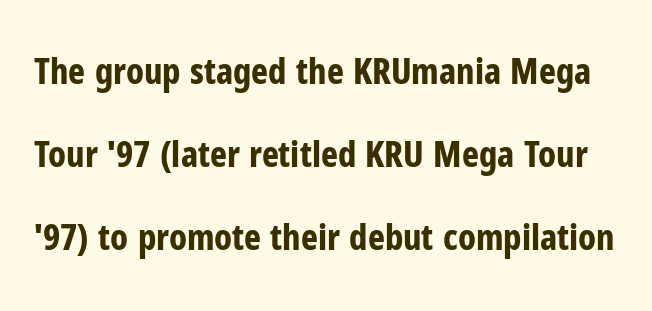
Q: Is the text bold? A: Yes.
Q: Is the text italic (slanted)? A: No, it is upright.
Q: Is the typeface a serif or a sans-serif typeface? A: Sans-serif.
Q: Is the text underlined? A: No.
Q: Is the spacing between letters normal or unusually wide? A: Normal.
Q: Is the spacing between lines tight, normal or loose? A: Loose.
Q: Width (condensed, normal, or wide)? A: Condensed.
Q: Stroke contrast? A: Low.
Q: x-height? A: Medium.
Q: Monospaced? A: No.
